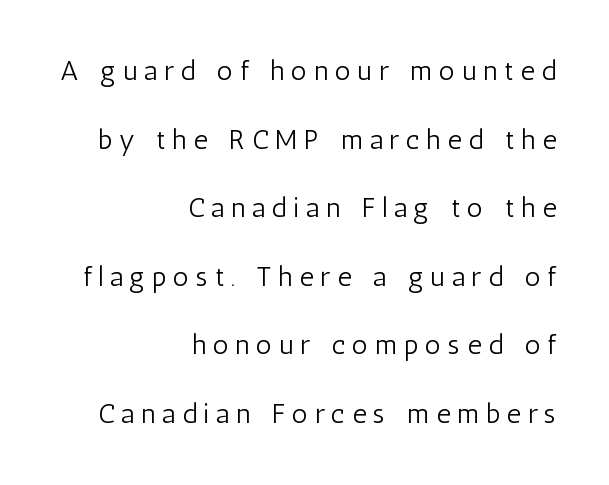
The font family rendered here belongs to the sans-serif group. Does extra space separate the letters? Yes, quite a lot of it. The space between consecutive lines is lavish. Style check: upright.
